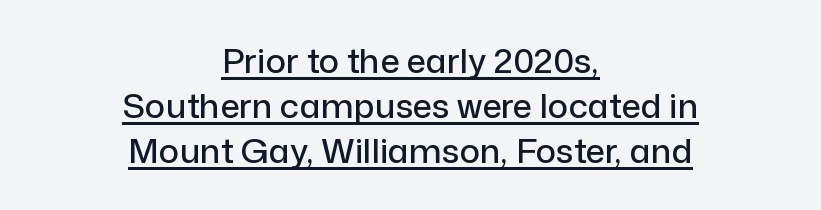
{"serif": "no", "italic": "no", "width": "normal", "stroke_contrast": "low", "x_height": "medium", "monospaced": "no", "underline": "yes", "align": "center", "line_spacing": "normal", "line_spacing_ratio": 1.33, "letter_spacing": "normal", "letter_spacing_em": 0.0, "glyph_px": 34}
